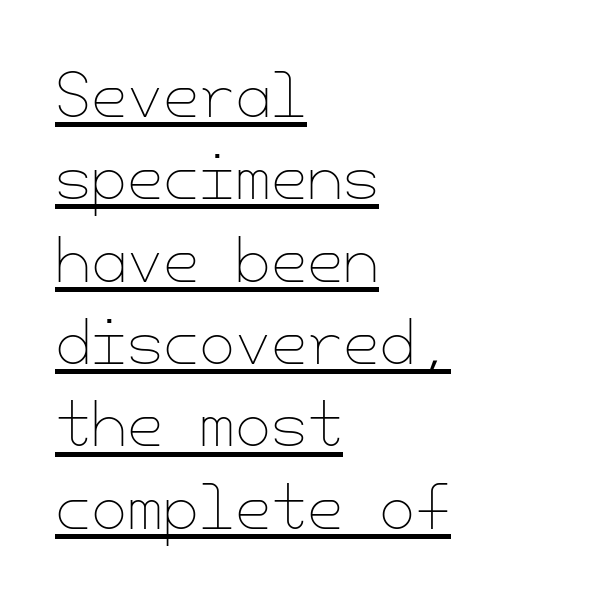
The image shows 58 px thin type, upright; set left-aligned, normal line spacing (1.42x), normal letter spacing, underlined; low stroke contrast and a small x-height.
